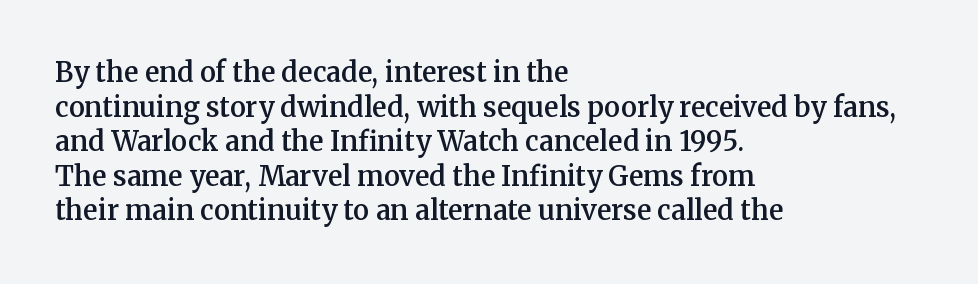
The image shows 27 px text type, upright; set left-aligned, normal line spacing (1.28x), normal letter spacing, not underlined.
